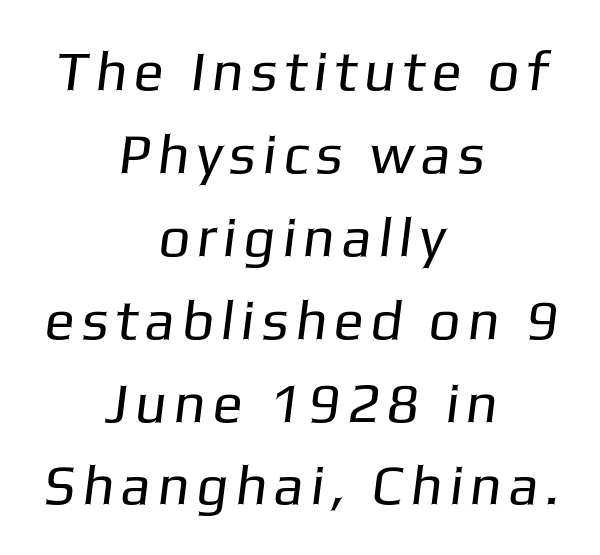
{"serif": "no", "bold": "no", "weight": "regular", "width": "normal", "stroke_contrast": "low", "x_height": "medium", "monospaced": "no", "underline": "no", "align": "center", "line_spacing": "normal", "line_spacing_ratio": 1.48, "glyph_px": 56}
